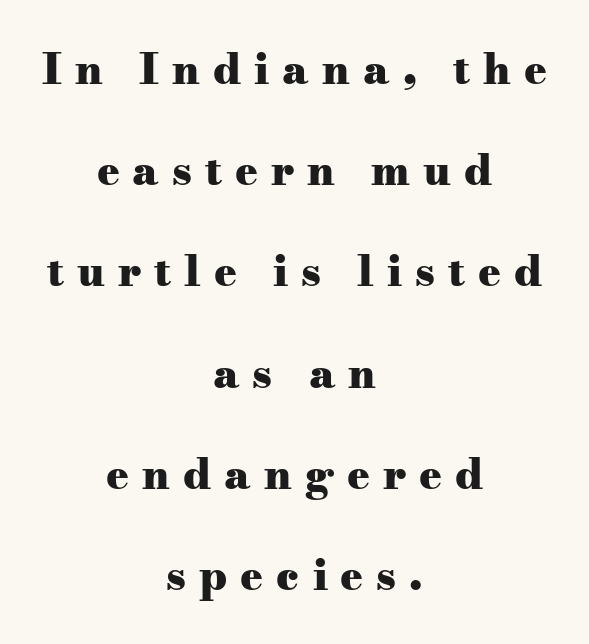
The image shows 42 px heavy, wide serif type, upright; set centered, loose line spacing (2.41x), unusually wide letter spacing (+0.31 em), not underlined; medium stroke contrast and a small x-height.
